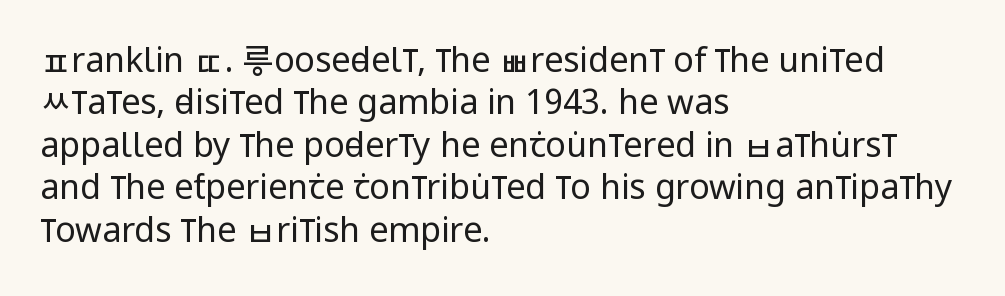
Q: Is the text bold? A: No.
Q: Is the text italic (slanted)? A: No, it is upright.
Q: Is the typeface a serif or a sans-serif typeface? A: Sans-serif.
Q: Is the text underlined? A: No.
Q: How is the paragraph aligned? A: Left-aligned.
Q: Is the spacing between letters normal or unusually wide? A: Normal.
Q: Is the spacing between lines tight, normal or loose? A: Normal.
Q: Width (condensed, normal, or wide)? A: Condensed.
Q: Stroke contrast? A: Low.
Q: x-height? A: Large.
Q: Monospaced? A: No.
